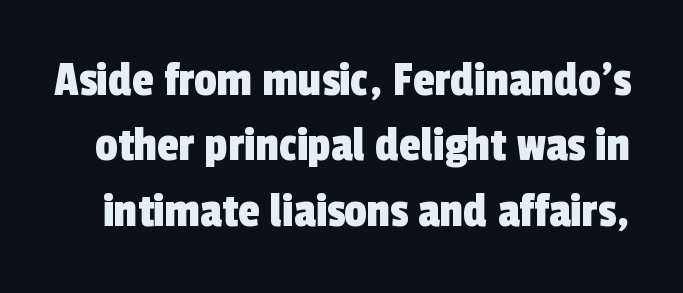
{"serif": "no", "width": "condensed", "x_height": "medium", "monospaced": "no", "underline": "no", "line_spacing": "normal", "line_spacing_ratio": 1.31, "letter_spacing": "normal", "letter_spacing_em": 0.0, "glyph_px": 50}
